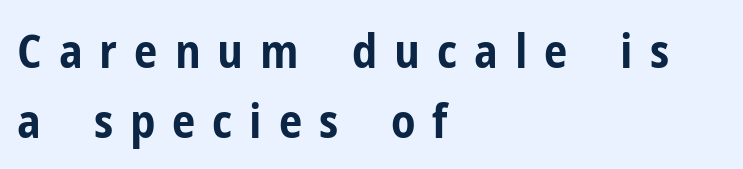
{"serif": "no", "italic": "no", "bold": "yes", "weight": "bold", "width": "condensed", "stroke_contrast": "low", "x_height": "medium", "monospaced": "no", "underline": "no", "align": "left", "line_spacing": "normal", "line_spacing_ratio": 1.48, "letter_spacing": "wide", "letter_spacing_em": 0.36, "glyph_px": 47}
